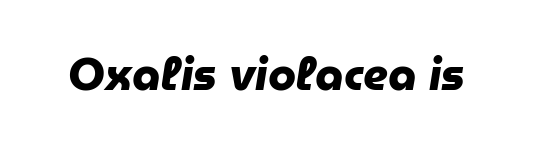
Q: Is the text bold? A: Yes.
Q: Is the typeface a serif or a sans-serif typeface? A: Sans-serif.
Q: Is the text underlined? A: No.
Q: Is the spacing between letters normal or unusually wide? A: Normal.
Q: Width (condensed, normal, or wide)? A: Normal.
Q: Stroke contrast? A: Low.
Q: x-height? A: Medium.
Q: Monospaced? A: No.
